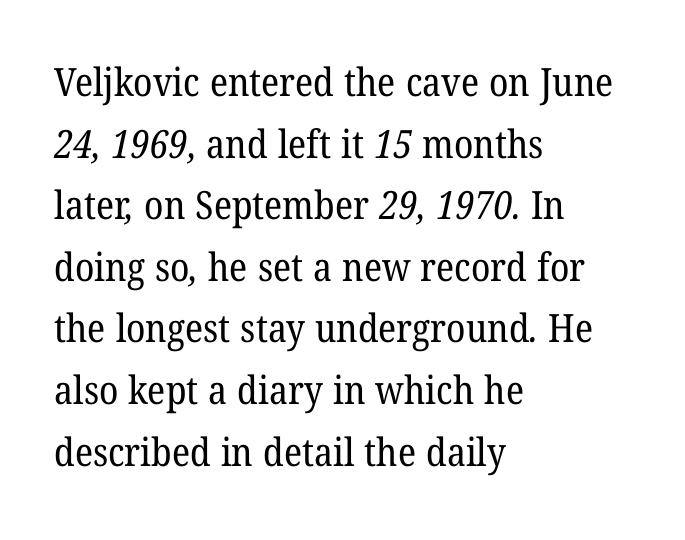
{"serif": "yes", "bold": "no", "weight": "regular", "width": "normal", "stroke_contrast": "low", "x_height": "medium", "monospaced": "no", "underline": "no", "align": "left", "line_spacing": "normal", "line_spacing_ratio": 1.58, "letter_spacing": "normal", "letter_spacing_em": 0.0, "glyph_px": 39}
